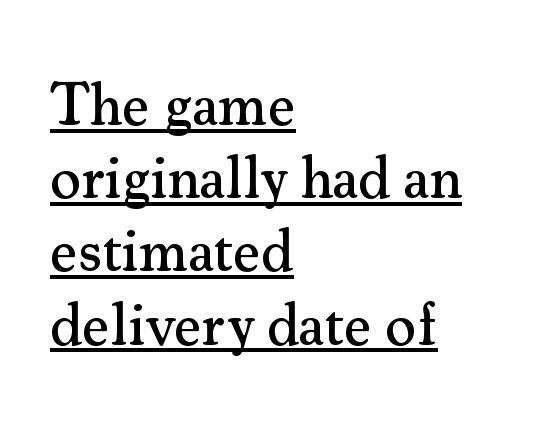
Inter-character spacing is left at the font's built-in metrics. This sample carries an underscore along the baseline area. A typesetter would mark this as roman, not italic. Every row of glyphs begins at an identical x-position on the left. I'd call this a serif setting — the letters wear small feet.
